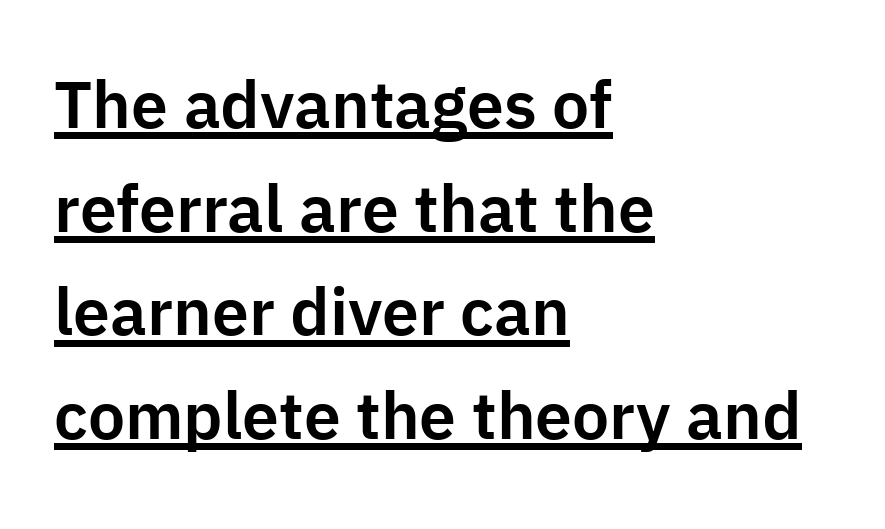
Q: Is the text italic (slanted)? A: No, it is upright.
Q: Is the typeface a serif or a sans-serif typeface? A: Sans-serif.
Q: Is the text underlined? A: Yes.
Q: How is the paragraph aligned? A: Left-aligned.
Q: Is the spacing between letters normal or unusually wide? A: Normal.
Q: Is the spacing between lines tight, normal or loose? A: Normal.
Q: Width (condensed, normal, or wide)? A: Normal.
Q: Stroke contrast? A: Low.
Q: x-height? A: Medium.
Q: Monospaced? A: No.
